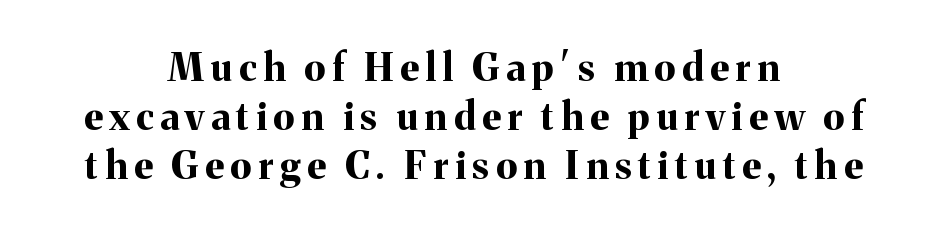
The passage shown is typed in a proportional face where columns would drift. The space between consecutive lines is moderate. Yep, those are serifs on the letters. Every character sits straight up, as roman type does. A centered setting, common on invitations and titles, is used for this passage.
